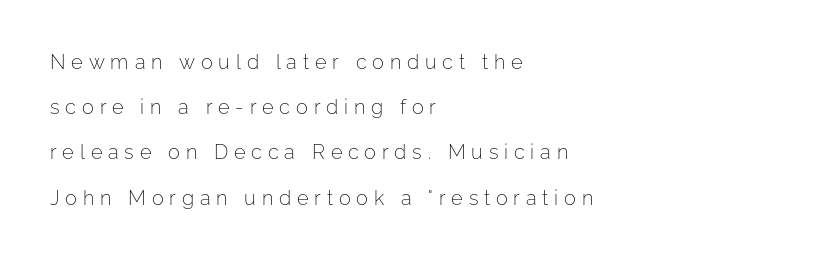
Q: Is the text bold? A: No.
Q: Is the text italic (slanted)? A: No, it is upright.
Q: Is the text underlined? A: No.
Q: How is the paragraph aligned? A: Left-aligned.
Q: Is the spacing between letters normal or unusually wide? A: Unusually wide.
Q: Is the spacing between lines tight, normal or loose? A: Loose.
